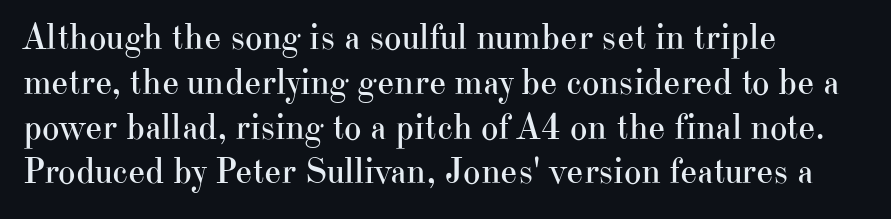
Do the letters lean? They stand straight. Observe the ordinary spacing: letters are neighbours, not strangers. Type without underlining. Stem width sits at or under what a default text font uses. The typesetter chose a ragged-right arrangement here. Little horizontal feet cap the strokes, marking this as serif type.
